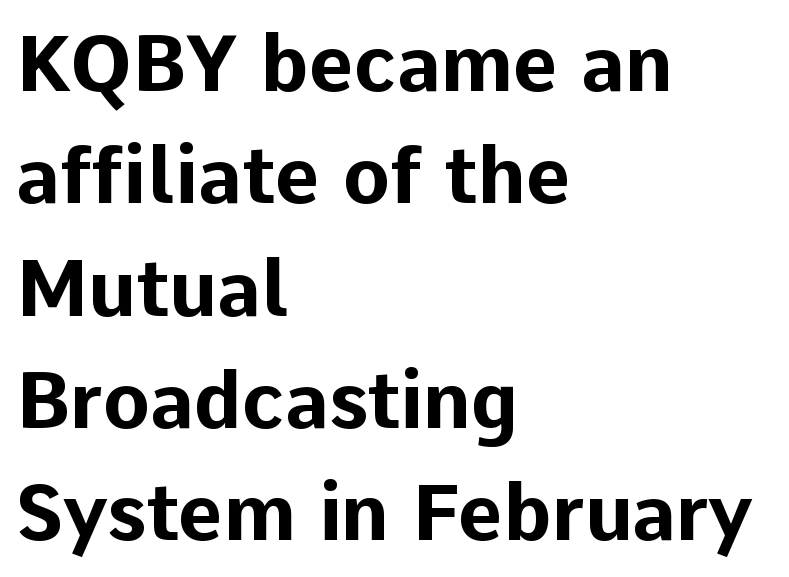
Serifs: no, the terminals of the letterforms are clean. Quick note: interline space is typical. Character widths vary here, with narrow letters taking less room than wide ones. This sample is left-justified, so line endings fall wherever the words run out. How heavy is the stroke? Heavy — this is a bold.
